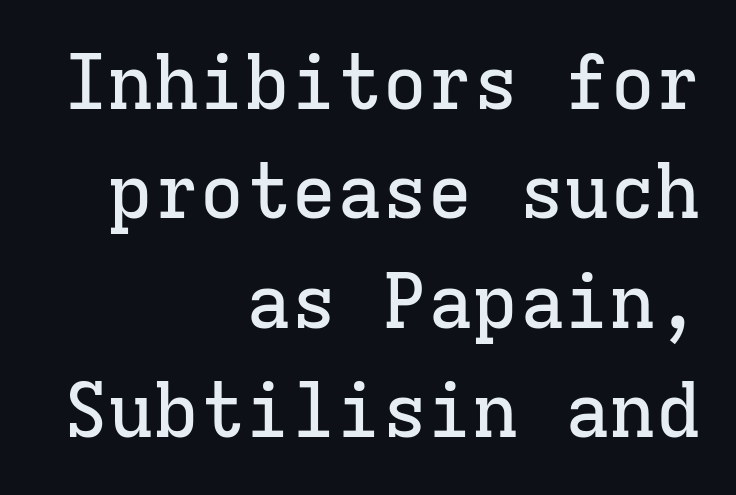
The image shows 76 px serif type, upright, monospaced; set right-aligned, normal line spacing (1.44x), normal letter spacing, not underlined; low stroke contrast and a medium x-height.
